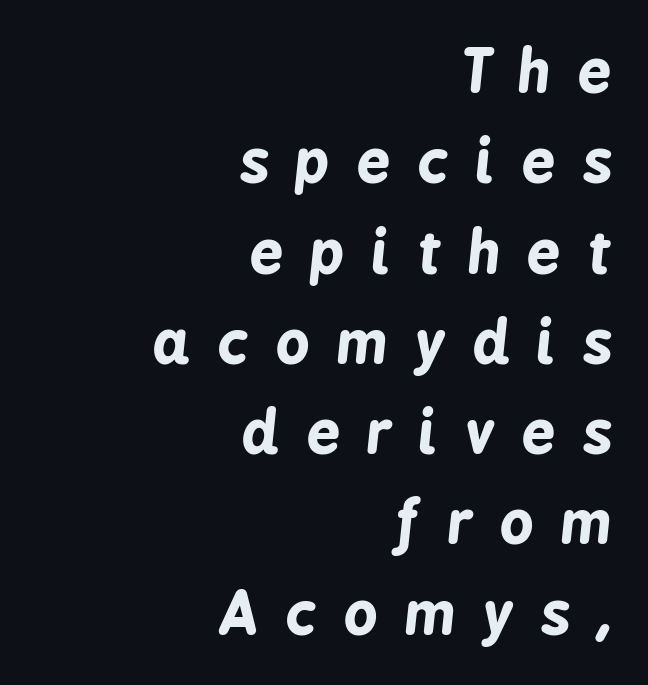
On the weight axis this lands at bold, roughly 700. The line texture is sparse and dotted thanks to wide tracking. The zone under the glyphs is completely vacant. Rows of type keep a routine distance in the vertical direction. Proportional: the letters do not fall into vertical columns. Reading down the block, your eye finds every line finishing at a fixed right position.
